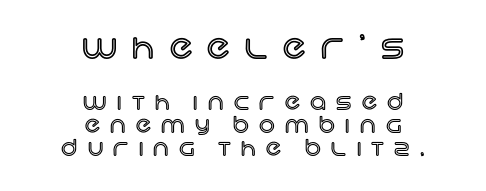
The passage shown is typed in a proportional face where columns would drift. The block of text is dense from top to bottom, with scant space between rows. Caption: multi-line text, centered on the measure. Only glyphs here, with clear space below each row. The letterforms stand isolated, each surrounded by extra space.
